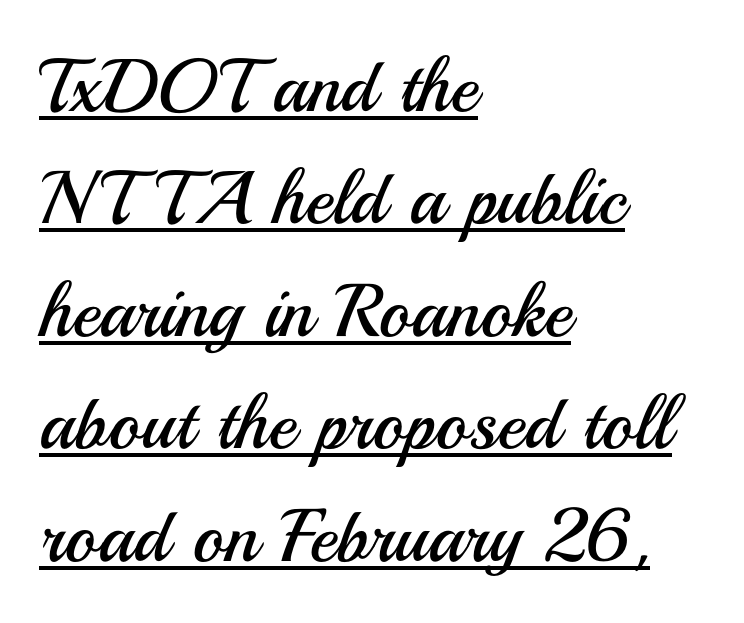
{"serif": "no", "bold": "no", "weight": "regular", "width": "normal", "stroke_contrast": "medium", "x_height": "small", "monospaced": "no", "underline": "yes", "align": "left", "line_spacing": "normal", "line_spacing_ratio": 1.5, "letter_spacing": "normal", "letter_spacing_em": 0.0, "glyph_px": 75}
